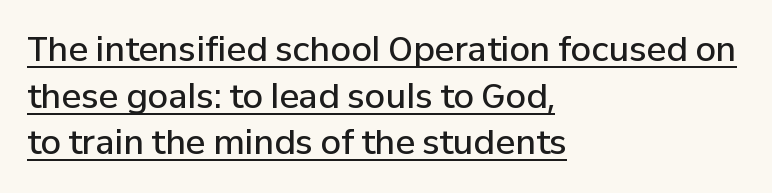
The glyphs in this specimen are sans serif. The string is rendered with underlining switched on. Varying glyph widths throughout — classic text-font behaviour. Is the letter spacing exaggerated? No — it looks like the ordinary default.
